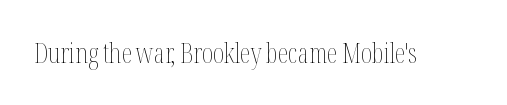
{"italic": "no", "bold": "no", "underline": "no", "letter_spacing": "normal", "letter_spacing_em": 0.0, "glyph_px": 27}
